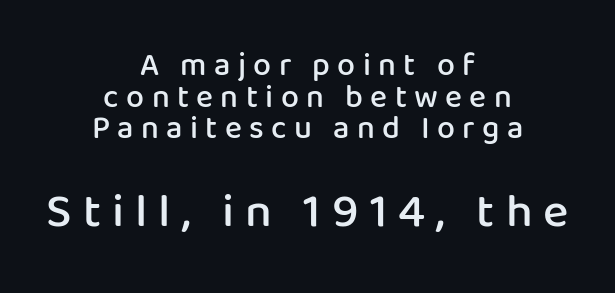
Tracking value appears strongly positive — letters spread wide. How heavy is the stroke? Medium-heavy — a semibold, shy of bold. The face used here appears at its bigger size in the lower chunk. Spacing verdict: proportional, widths tailored to each character. The rag falls on both sides of this text block equally. The line-height multiplier appears low, near solid setting.
